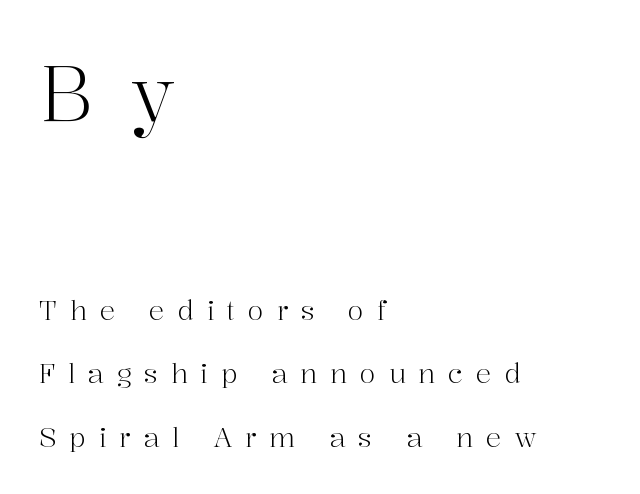
Interline gaps are noticeably wide in this sample. Horizontal alignment here is leftward, the default for most running prose. You could not count columns in this text — the font is proportionally spaced. The passage shown is typeset with a serif family.
